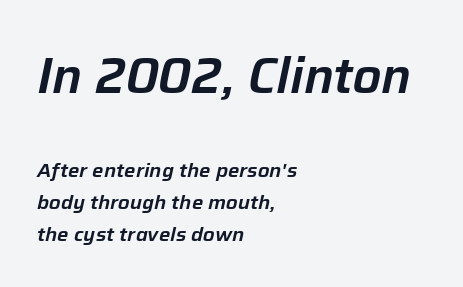
{"italic": "yes", "lean": "right", "slant_degrees": 12, "width": "normal", "stroke_contrast": "low", "x_height": "medium", "monospaced": "no", "underline": "no", "align": "left", "line_spacing": "normal", "line_spacing_ratio": 1.59, "letter_spacing": "normal", "letter_spacing_em": 0.0, "larger_block": "first", "size_ratio": 2.45, "glyph_px": 49}
